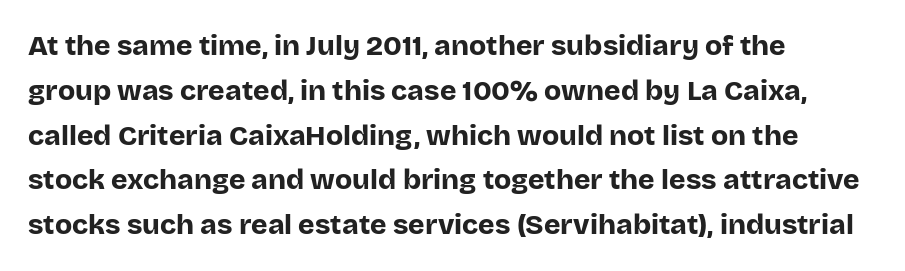
Horizontal bands of white between lines are of average thickness. Every letter is thick-stroked: bold, no question. Each letter keeps its own natural width here, so spacing adapts to shape. Characters follow at the spacing the type designer built in. The axis of the letterforms is exactly vertical. Compared with a centered layout, this one pins lines to the left instead.
